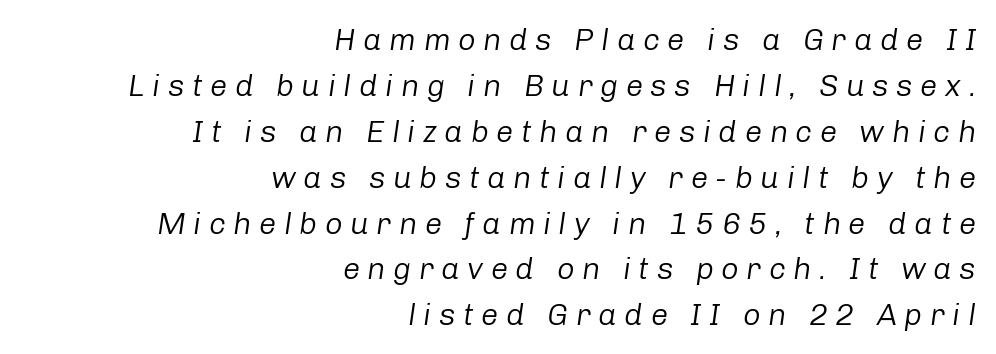
{"italic": "yes", "lean": "right", "slant_degrees": 8, "bold": "no", "weight": "regular", "width": "normal", "stroke_contrast": "low", "x_height": "medium", "monospaced": "no", "underline": "no", "align": "right", "line_spacing": "normal", "line_spacing_ratio": 1.48, "letter_spacing": "wide", "letter_spacing_em": 0.24, "glyph_px": 31}
